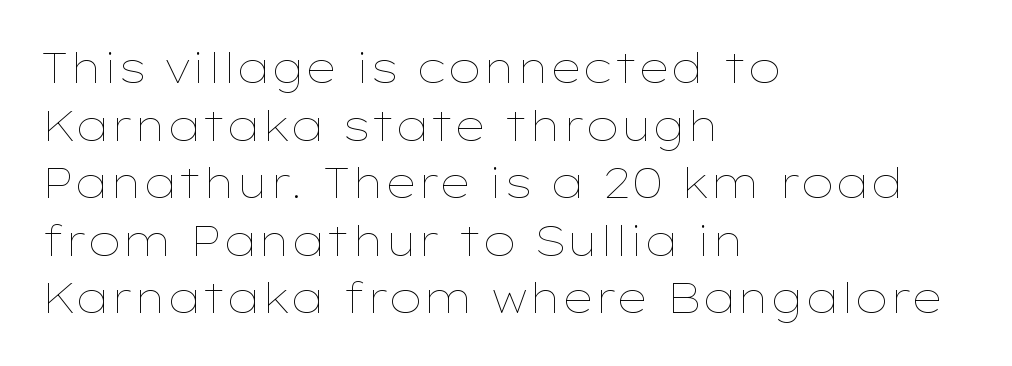
{"italic": "no", "bold": "no", "weight": "thin", "width": "wide", "stroke_contrast": "low", "x_height": "medium", "monospaced": "no", "underline": "no", "align": "left", "line_spacing": "normal", "line_spacing_ratio": 1.37, "letter_spacing": "normal", "letter_spacing_em": 0.0, "glyph_px": 42}
